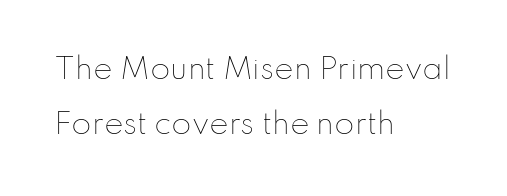
Q: Is the text bold? A: No.
Q: Is the text italic (slanted)? A: No, it is upright.
Q: Is the text underlined? A: No.
Q: How is the paragraph aligned? A: Left-aligned.
Q: Is the spacing between letters normal or unusually wide? A: Normal.
Q: Width (condensed, normal, or wide)? A: Normal.
Q: Stroke contrast? A: Low.
Q: x-height? A: Small.
Q: Monospaced? A: No.
